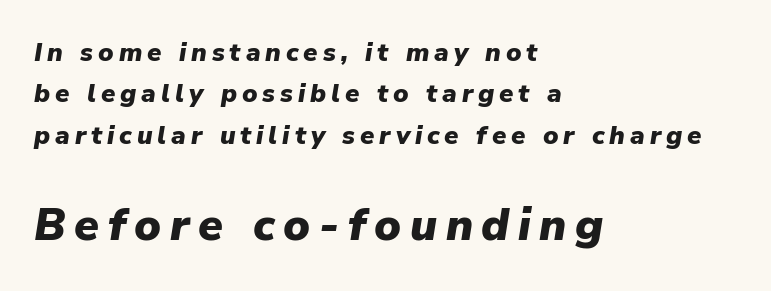
{"italic": "yes", "lean": "right", "slant_degrees": 9, "bold": "yes", "weight": "heavy", "width": "normal", "stroke_contrast": "low", "x_height": "medium", "monospaced": "no", "underline": "no", "align": "left", "line_spacing": "normal", "line_spacing_ratio": 1.59, "larger_block": "second", "size_ratio": 1.73, "glyph_px": 45}
